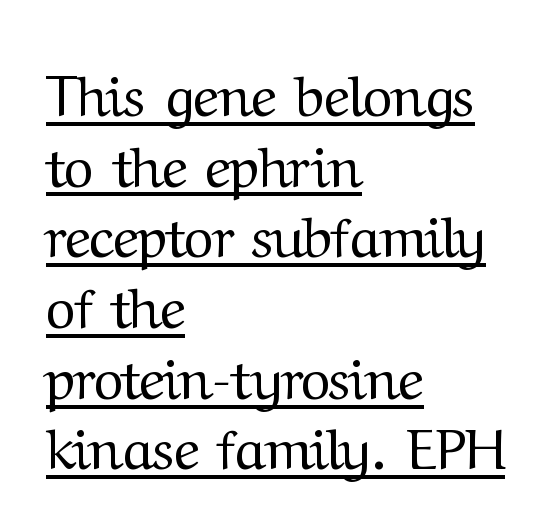
The image shows 57 px regular-weight serif type, upright; set left-aligned, line spacing 1.24x, normal letter spacing, underlined; medium stroke contrast and a medium x-height.
